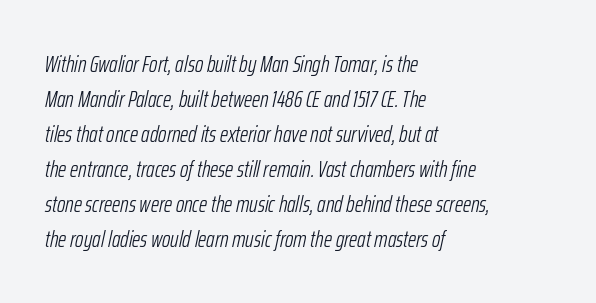
Q: Is the text bold? A: No.
Q: Is the text italic (slanted)? A: Yes, it leans right by about 12 degrees.
Q: Is the text underlined? A: No.
Q: How is the paragraph aligned? A: Left-aligned.
Q: Is the spacing between letters normal or unusually wide? A: Normal.
Q: Is the spacing between lines tight, normal or loose? A: Normal.
